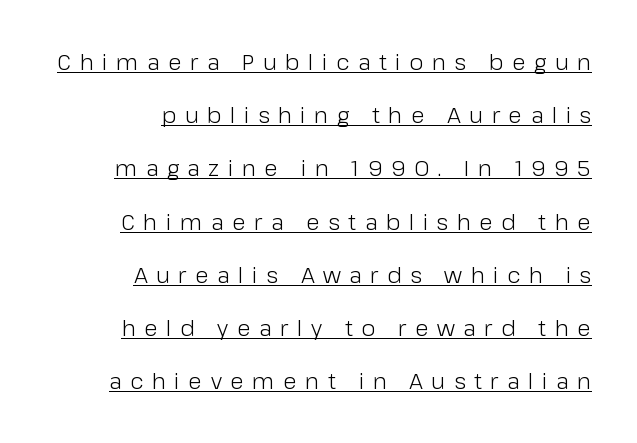
Visually the block forms a straight wall on the right and a jagged coastline on the left. The line texture is sparse and dotted thanks to wide tracking. Stems and bowls with no extra thickness — not bold. This is underlined copy, the kind a proofreader might mark for attention. Characters remain perfectly vertical along every line. How would I describe the line gaps? Wide and relaxed.
